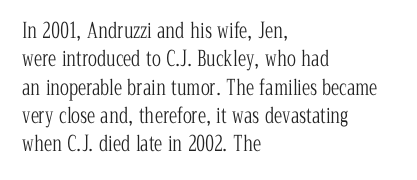
Q: Is the text bold? A: No.
Q: Is the text italic (slanted)? A: No, it is upright.
Q: Is the text underlined? A: No.
Q: How is the paragraph aligned? A: Left-aligned.
Q: Is the spacing between letters normal or unusually wide? A: Normal.
Q: Is the spacing between lines tight, normal or loose? A: Normal.
